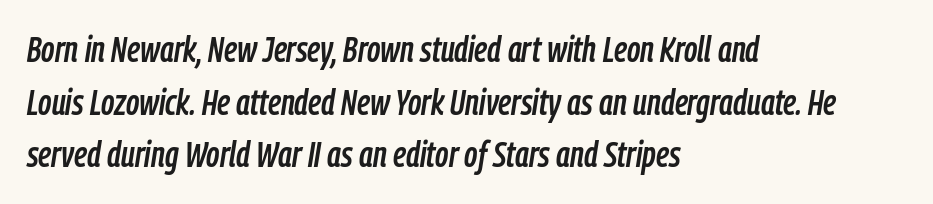
{"italic": "yes", "lean": "right", "slant_degrees": 9, "width": "condensed", "stroke_contrast": "low", "x_height": "medium", "monospaced": "no", "underline": "no", "align": "left", "line_spacing": "normal", "line_spacing_ratio": 1.46, "letter_spacing": "normal", "letter_spacing_em": 0.0, "glyph_px": 36}
